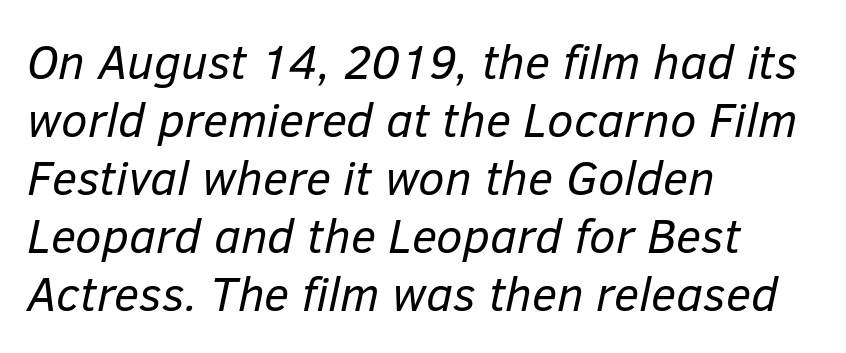
The rendering uses natural spacing where letterforms have individual widths. Is this a heavy cut? Hardly; it is regular or lighter. The baseline area is clear. The horizontal fit of the characters is conventional and even. Compared with a centered layout, this one pins lines to the left instead.
